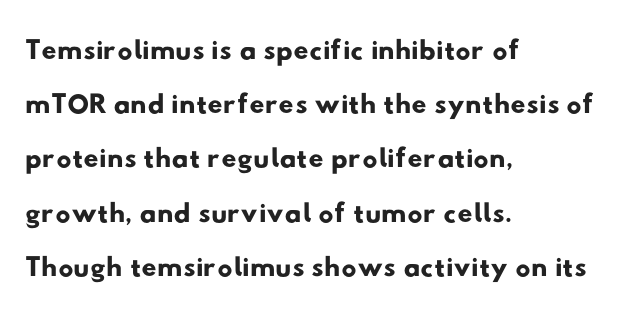
{"serif": "no", "width": "wide", "stroke_contrast": "low", "x_height": "small", "monospaced": "no", "underline": "no", "align": "left", "line_spacing": "normal", "line_spacing_ratio": 1.29, "letter_spacing": "normal", "letter_spacing_em": 0.0, "glyph_px": 42}
